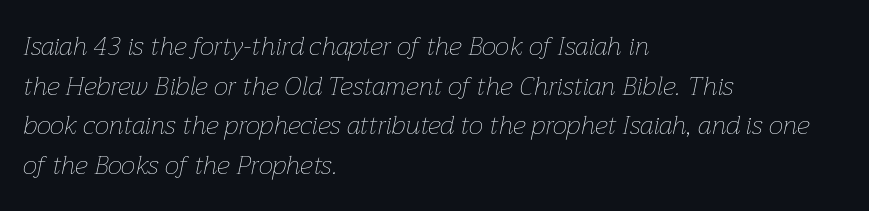
Q: Is the text bold? A: No.
Q: Is the text italic (slanted)? A: Yes, it leans right by about 12 degrees.
Q: Is the text underlined? A: No.
Q: How is the paragraph aligned? A: Left-aligned.
Q: Is the spacing between letters normal or unusually wide? A: Normal.
Q: Is the spacing between lines tight, normal or loose? A: Normal.
